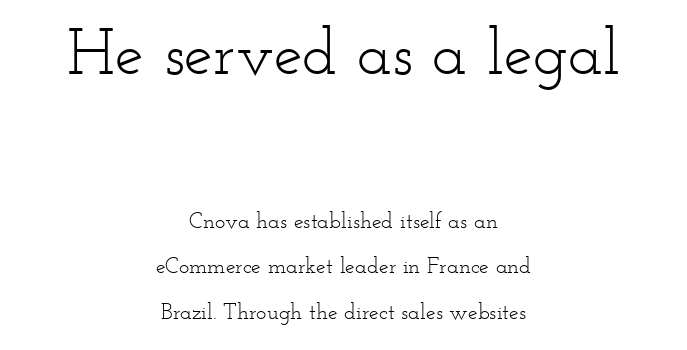
Q: Is the text bold? A: No.
Q: Is the text italic (slanted)? A: No, it is upright.
Q: Is the typeface a serif or a sans-serif typeface? A: Serif.
Q: Is the text underlined? A: No.
Q: How is the paragraph aligned? A: Centered.
Q: Is the spacing between letters normal or unusually wide? A: Normal.
Q: Is the spacing between lines tight, normal or loose? A: Loose.
Q: Which block of text is set in a larger size, the first (top) or the second (bottom)? A: The first (top) one.
Q: Width (condensed, normal, or wide)? A: Wide.
Q: Stroke contrast? A: Low.
Q: x-height? A: Small.
Q: Monospaced? A: No.
